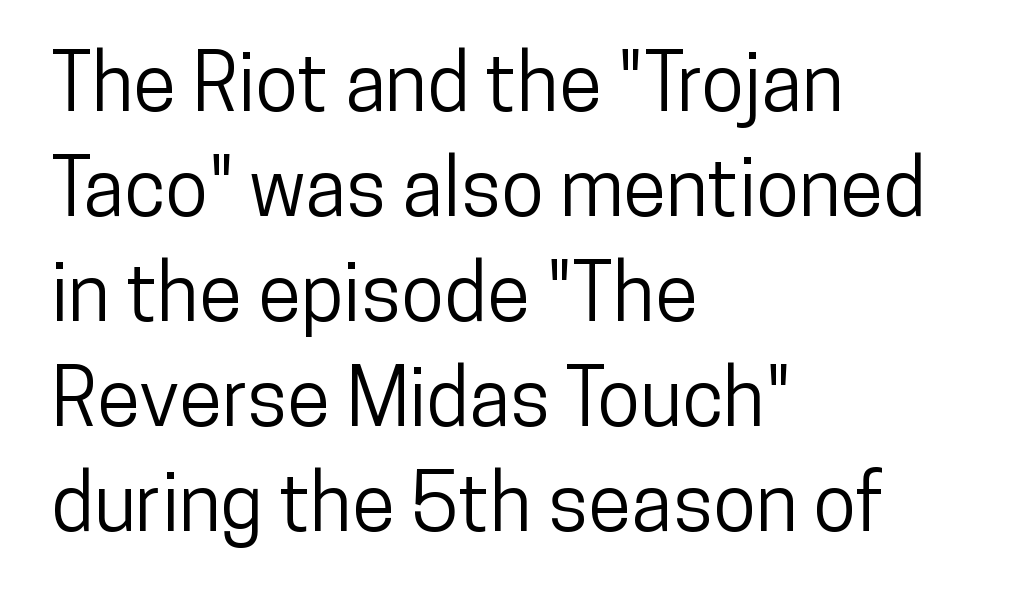
Q: Is the text italic (slanted)? A: No, it is upright.
Q: Is the typeface a serif or a sans-serif typeface? A: Sans-serif.
Q: Is the text underlined? A: No.
Q: How is the paragraph aligned? A: Left-aligned.
Q: Is the spacing between letters normal or unusually wide? A: Normal.
Q: Is the spacing between lines tight, normal or loose? A: Normal.
Q: Width (condensed, normal, or wide)? A: Condensed.
Q: Stroke contrast? A: Low.
Q: x-height? A: Medium.
Q: Monospaced? A: No.
